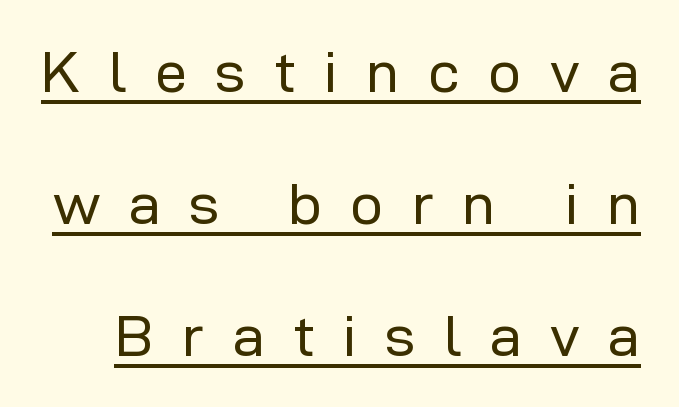
The image shows 58 px regular-weight sans-serif type, upright; set loose line spacing (2.28x), unusually wide letter spacing (+0.49 em), underlined; low stroke contrast and a medium x-height.
